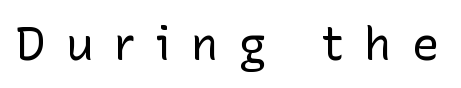
Looks like regular typesetting: each glyph gets only the width it needs. Notice how the stems are strictly vertical — no italics here. Short note: letters widely spaced. Bold? No — there's no thickening of the strokes.
